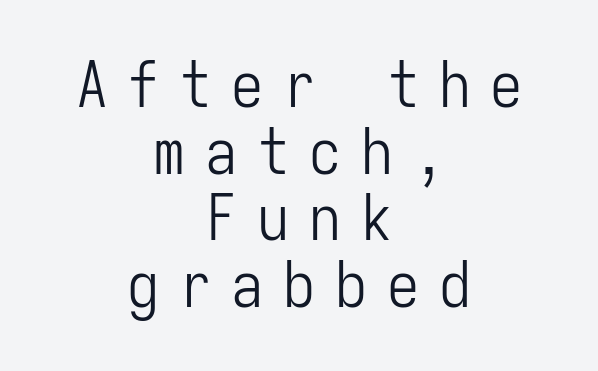
Typographically, this falls in the sans-serif category. Caption: face not bold, strokes unweighted. The line texture is sparse and dotted thanks to wide tracking. This block would grow much taller if given ordinary leading; it's compressed now. Every character sits straight up, as roman type does.
